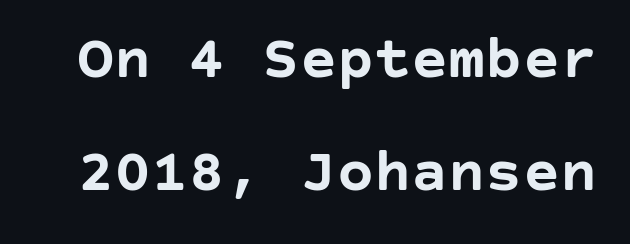
Type style note: lacks serifs. Each row of text sits above clean, open space. The glyphs have the mass of a bold cut. Nothing unusual about the tracking: characters are spaced as the font intends.
